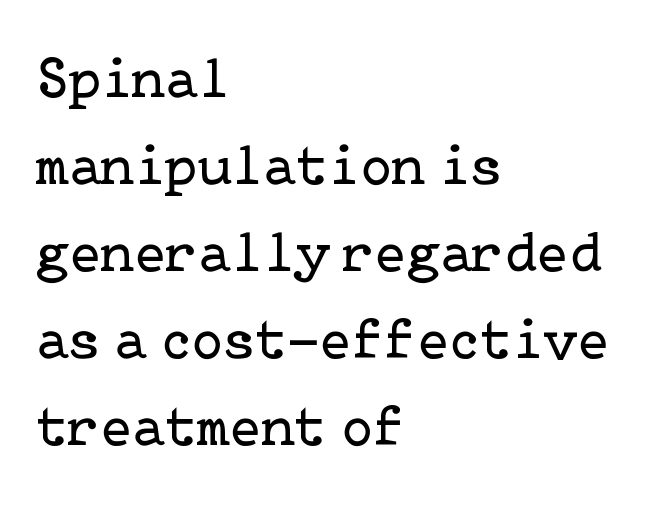
The image shows 58 px regular-weight serif type, upright; set left-aligned, normal line spacing (1.5x), normal letter spacing, not underlined; low stroke contrast and a medium x-height.
